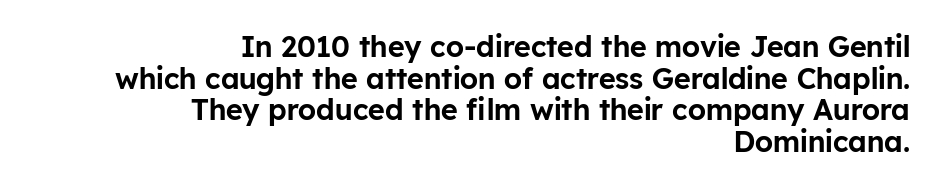
Posture: upright roman. Grotesque or geometric, the face here clearly has no serifs. In terms of letterspacing, this is plain default setting. Check under the words: just untouched page.
